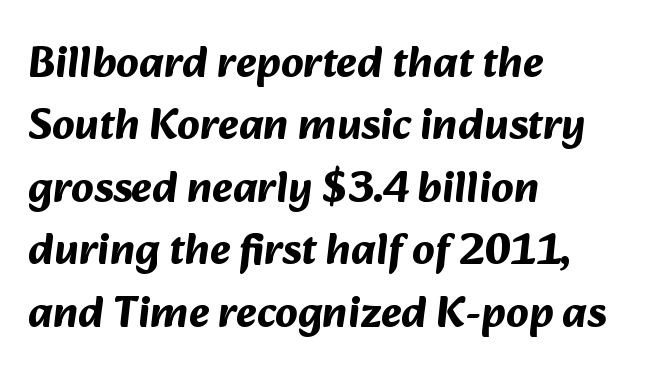
The area under the type is left untouched. Notice how the passage keeps a crisp vertical edge on the left only. The letters advance in unequal steps, a hallmark of proportional type. Does the weight exceed regular? Yes, all the way to bold.
